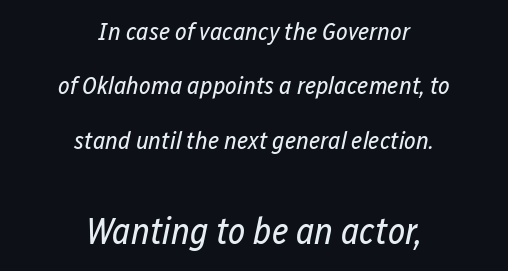
Would a proofreader flag this as italicized? Yes. Typesetter's note — lower block bumped up in size, upper block left smaller. Underline: absent. The face used here is proportionally spaced, like ordinary book or web type. Default kerning and tracking; the words read as compact shapes. Centered paragraph, ragged on both sides.
